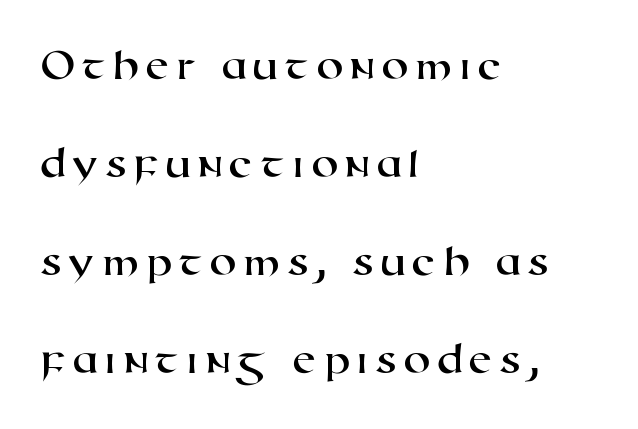
{"serif": "no", "width": "wide", "stroke_contrast": "high", "x_height": "medium", "monospaced": "no", "underline": "no", "align": "left", "line_spacing": "loose", "line_spacing_ratio": 2.23, "glyph_px": 44}
